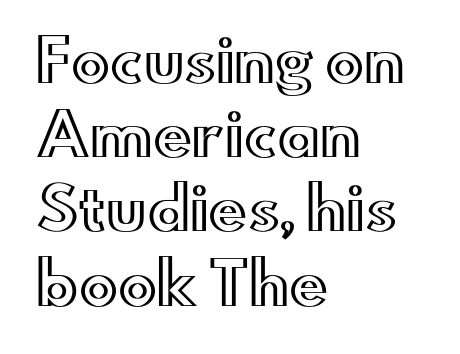
The image shows 58 px wide type, upright; set left-aligned, normal line spacing (1.28x), normal letter spacing, not underlined; a small x-height.
